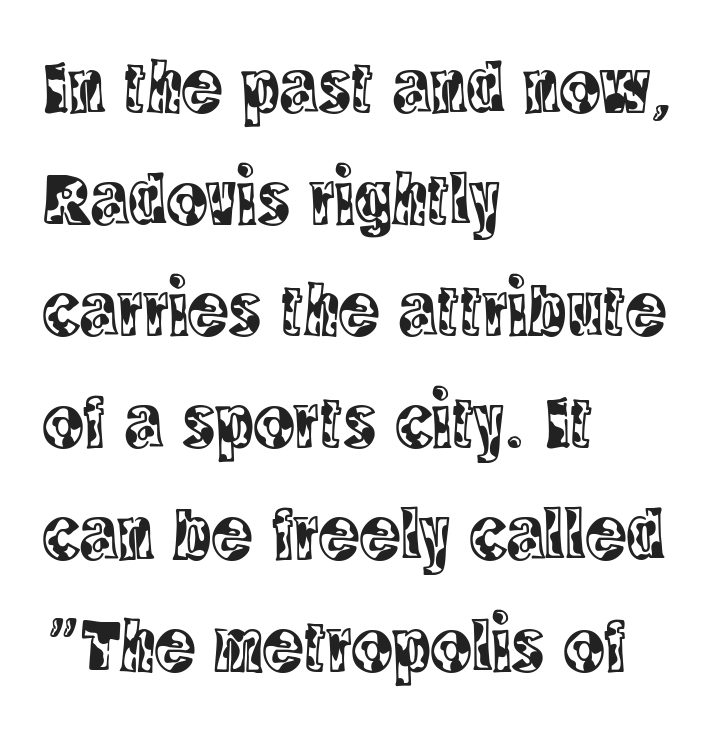
{"serif": "yes", "italic": "no", "width": "condensed", "x_height": "large", "monospaced": "no", "underline": "no", "align": "left", "line_spacing": "normal", "line_spacing_ratio": 1.47, "letter_spacing": "normal", "letter_spacing_em": 0.0, "glyph_px": 76}
